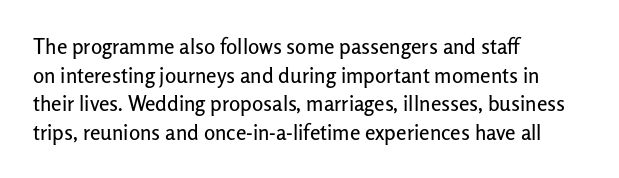
The rendering keeps characters at their native spacing. Does the lettering tilt? It doesn't — this is upright. Descender tails drop into unmarked territory. The lines sit at an ordinary, default distance from one another. One-word summary of the alignment: left.
